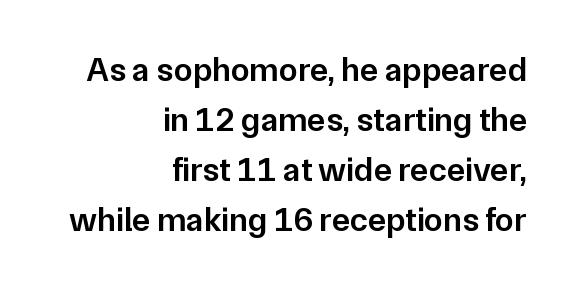
Q: Is the text bold? A: Semi-bold.
Q: Is the text italic (slanted)? A: No, it is upright.
Q: Is the typeface a serif or a sans-serif typeface? A: Sans-serif.
Q: Is the text underlined? A: No.
Q: How is the paragraph aligned? A: Right-aligned.
Q: Is the spacing between letters normal or unusually wide? A: Normal.
Q: Is the spacing between lines tight, normal or loose? A: Normal.
Q: Width (condensed, normal, or wide)? A: Normal.
Q: Stroke contrast? A: Low.
Q: x-height? A: Medium.
Q: Monospaced? A: No.
